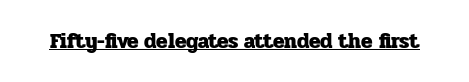
Emphasis is given by a line drawn under the lettering. Weight: bold. Honestly, the letter spacing is just normal — you wouldn't notice it. Is there any slant? The stems are plumb.
